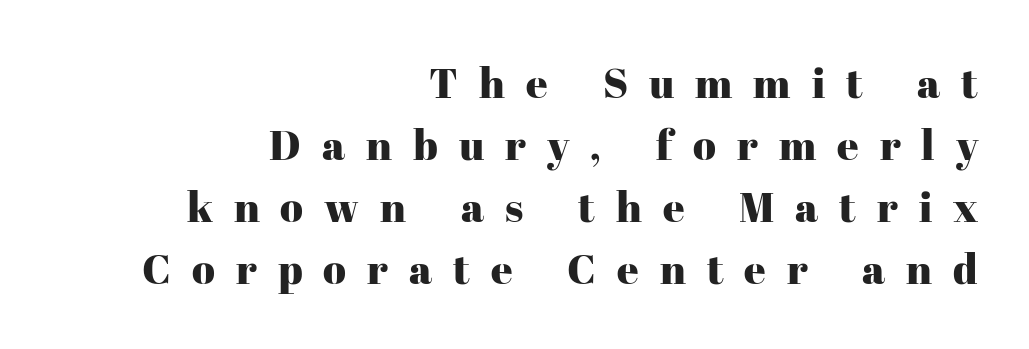
The image shows 42 px serif type, upright; set right-aligned, normal line spacing (1.48x), unusually wide letter spacing (+0.5 em), not underlined; high stroke contrast and a medium x-height.
